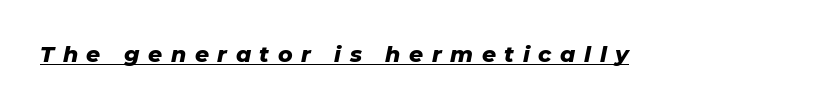
The image shows 22 px bold type, italic (leaning right); set unusually wide letter spacing (+0.39 em), underlined.
